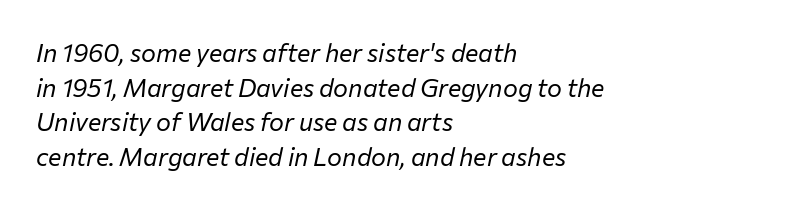
{"italic": "yes", "lean": "right", "slant_degrees": 12, "bold": "no", "underline": "no", "align": "left", "line_spacing": "normal", "line_spacing_ratio": 1.39, "letter_spacing": "normal", "letter_spacing_em": 0.0, "glyph_px": 25}
